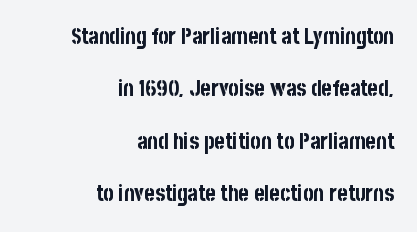
Q: Is the text bold? A: Yes.
Q: Is the text italic (slanted)? A: No, it is upright.
Q: Is the text underlined? A: No.
Q: How is the paragraph aligned? A: Right-aligned.
Q: Is the spacing between letters normal or unusually wide? A: Normal.
Q: Is the spacing between lines tight, normal or loose? A: Loose.
